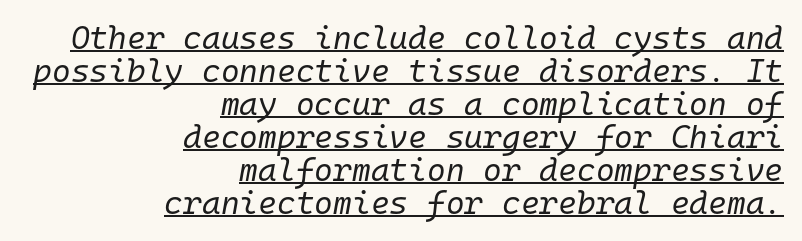
The image shows 32 px regular-weight type, italic (leaning right), monospaced; set right-aligned, tight line spacing (1.03x), normal letter spacing, underlined; low stroke contrast and a medium x-height.
